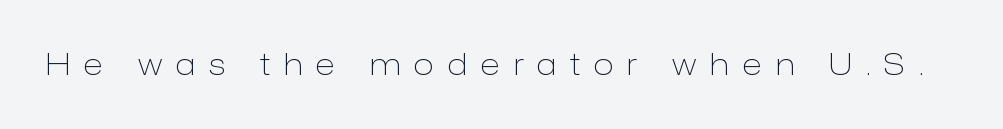
Q: Is the text bold? A: No.
Q: Is the text italic (slanted)? A: No, it is upright.
Q: Is the typeface a serif or a sans-serif typeface? A: Sans-serif.
Q: Is the text underlined? A: No.
Q: Is the spacing between letters normal or unusually wide? A: Unusually wide.
Q: Width (condensed, normal, or wide)? A: Normal.
Q: Stroke contrast? A: Low.
Q: x-height? A: Medium.
Q: Monospaced? A: No.
